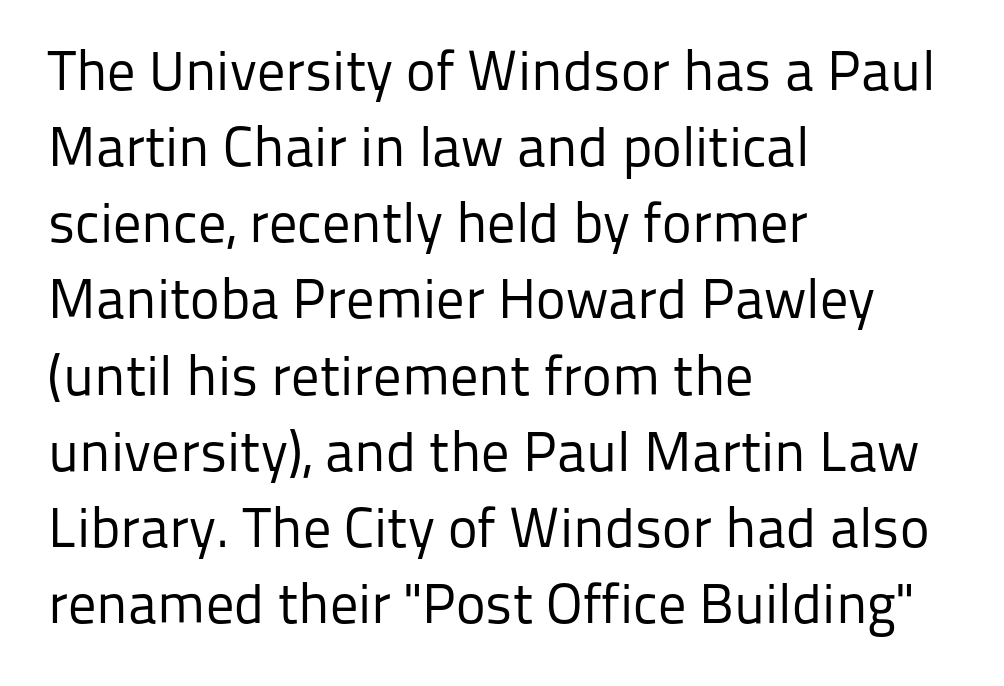
Caption: standard tracking, unaltered. The text was rendered using a sans face with plain stroke endings. The passage is arranged the way most books set body copy — flush left. Unmarked baselines from the first word to the last. A quiet, ordinary-to-light weight characterises the typeface.
